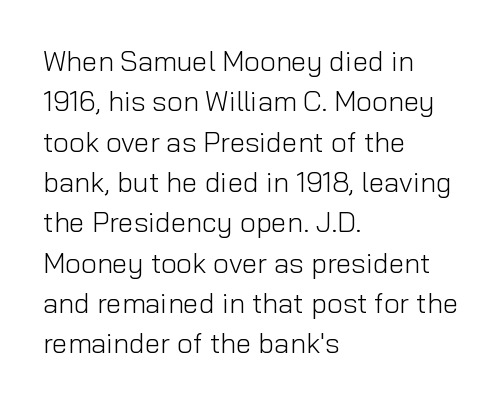
Q: Is the text bold? A: No.
Q: Is the text italic (slanted)? A: No, it is upright.
Q: Is the typeface a serif or a sans-serif typeface? A: Sans-serif.
Q: Is the text underlined? A: No.
Q: How is the paragraph aligned? A: Left-aligned.
Q: Is the spacing between letters normal or unusually wide? A: Normal.
Q: Is the spacing between lines tight, normal or loose? A: Normal.
Q: Width (condensed, normal, or wide)? A: Normal.
Q: Stroke contrast? A: Low.
Q: x-height? A: Medium.
Q: Monospaced? A: No.
